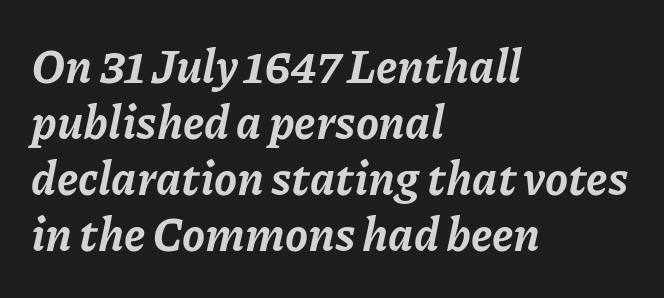
Each letter keeps its own natural width here, so spacing adapts to shape. Typesetter's note: full bold, strokes at maximum text heaviness. These lines are set flush left with a ragged right edge. Words float on clear page, feet unadorned. It's the slanting kind of type. The passage shown has conventional tracking throughout.
